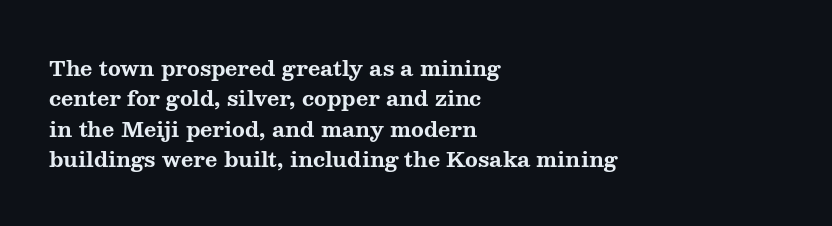
Notice how the stems are strictly vertical — no italics here. These words are printed bold, with thick strokes throughout. Leading: standard. You could call the tracking neutral — neither tight nor loose. The rendering anchors every line to the left-hand side. The words here are not underlined.
